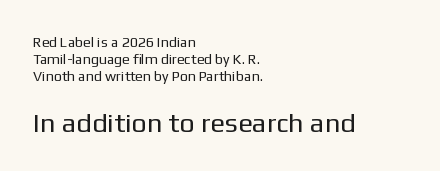
The image shows 27 px text type, upright; set left-aligned, line spacing 1.22x, normal letter spacing, not underlined; the second (bottom) block is 1.93x larger.
